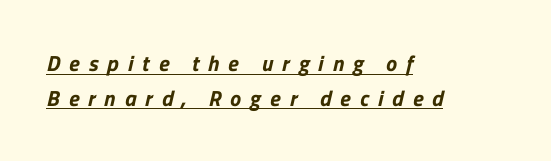
Q: Is the text underlined? A: Yes.
Q: How is the paragraph aligned? A: Left-aligned.
Q: Is the spacing between letters normal or unusually wide? A: Unusually wide.
Q: Is the spacing between lines tight, normal or loose? A: Normal.
